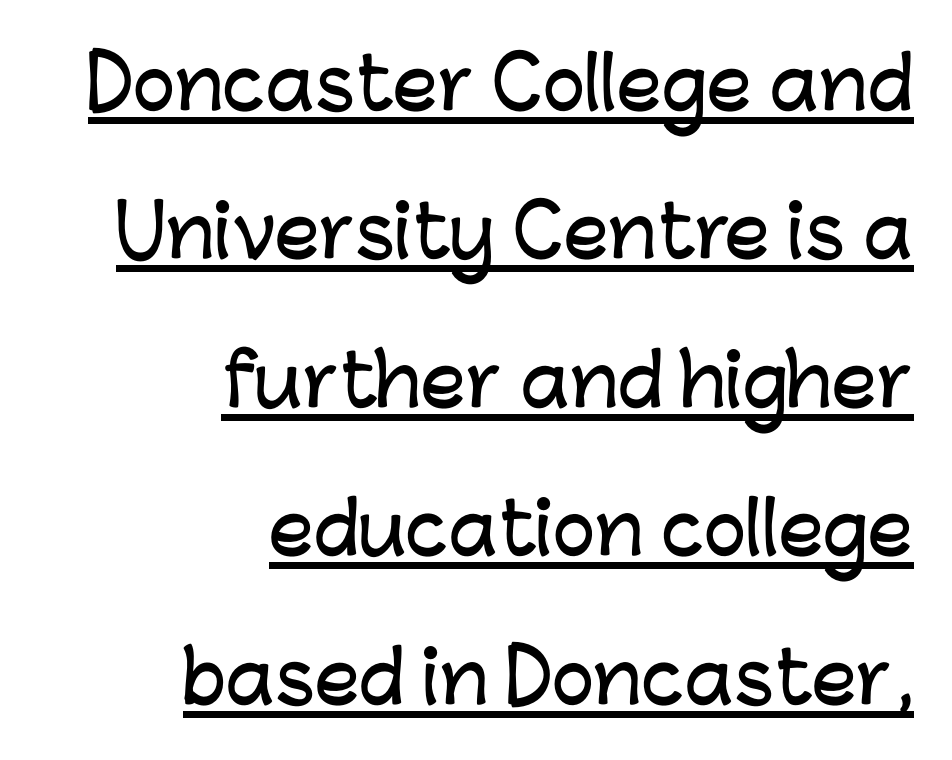
Q: Is the text italic (slanted)? A: No, it is upright.
Q: Is the typeface a serif or a sans-serif typeface? A: Sans-serif.
Q: Is the text underlined? A: Yes.
Q: How is the paragraph aligned? A: Right-aligned.
Q: Is the spacing between letters normal or unusually wide? A: Normal.
Q: Is the spacing between lines tight, normal or loose? A: Loose.
Q: Width (condensed, normal, or wide)? A: Normal.
Q: Stroke contrast? A: Low.
Q: x-height? A: Medium.
Q: Monospaced? A: No.
